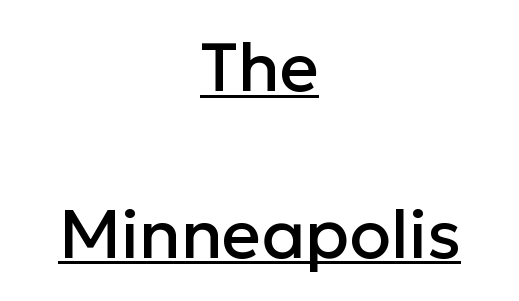
Q: Is the text italic (slanted)? A: No, it is upright.
Q: Is the typeface a serif or a sans-serif typeface? A: Sans-serif.
Q: Is the text underlined? A: Yes.
Q: How is the paragraph aligned? A: Centered.
Q: Is the spacing between letters normal or unusually wide? A: Normal.
Q: Is the spacing between lines tight, normal or loose? A: Loose.
Q: Width (condensed, normal, or wide)? A: Normal.
Q: Stroke contrast? A: Low.
Q: x-height? A: Medium.
Q: Monospaced? A: No.
